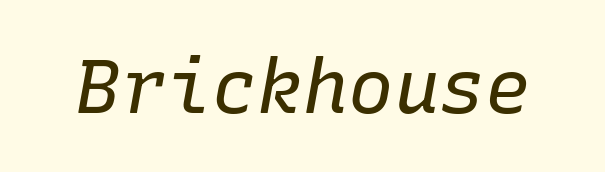
The strokes carry an ordinary text weight at most. The font's italic variant was chosen for this text. Honestly, the letter spacing is just normal — you wouldn't notice it. The letters march in equal steps, a hallmark of fixed-pitch type. Any mark beneath the type? The region is blank.
